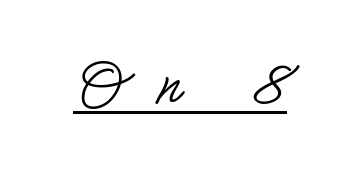
The image shows 69 px regular-weight, condensed sans-serif type; set unusually wide letter spacing (+0.43 em), underlined; low stroke contrast and a small x-height.
